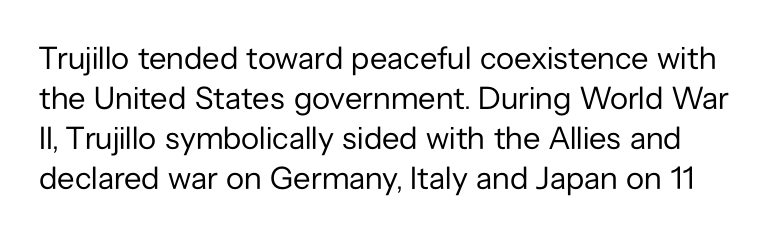
Tracking here is standard; glyphs follow each other at the usual distance. Think standard paragraph weight, or any step lighter than that. Vertically, the passage feels balanced, rows spaced as you'd expect. Think of a printed novel: that variable character pitch is what you see here. Notice how the stems are strictly vertical — no italics here. The rendering shows plain stroke endings on the letterforms — a sans-serif design.
